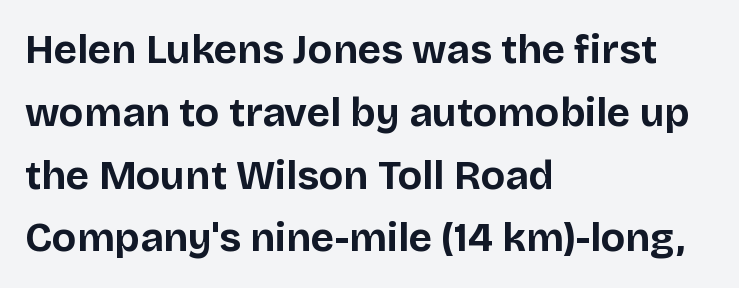
{"serif": "no", "italic": "no", "bold": "yes", "weight": "bold", "width": "normal", "stroke_contrast": "low", "x_height": "large", "monospaced": "no", "underline": "no", "align": "left", "line_spacing": "normal", "line_spacing_ratio": 1.57, "letter_spacing": "normal", "letter_spacing_em": 0.0, "glyph_px": 40}
